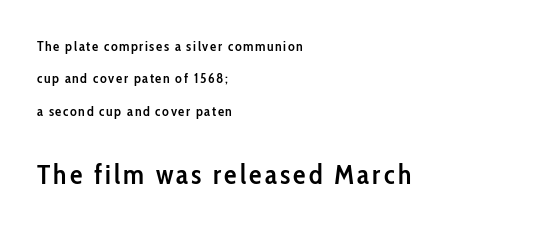
The image shows 28 px semibold, condensed sans-serif type, upright; set left-aligned, loose line spacing (2.31x), not underlined; the second (bottom) block is 2.0x larger; low stroke contrast and a medium x-height.
